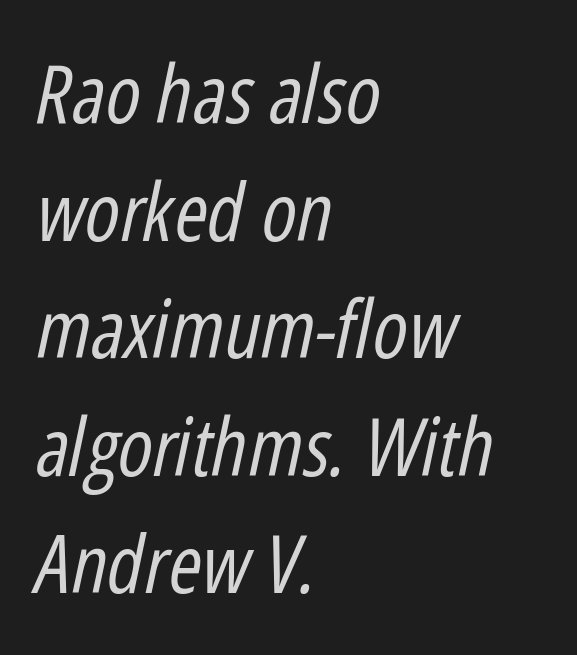
Q: Is the text bold? A: No.
Q: Is the text italic (slanted)? A: Yes, it leans right by about 12 degrees.
Q: Is the text underlined? A: No.
Q: How is the paragraph aligned? A: Left-aligned.
Q: Is the spacing between letters normal or unusually wide? A: Normal.
Q: Is the spacing between lines tight, normal or loose? A: Normal.
Q: Width (condensed, normal, or wide)? A: Condensed.
Q: Stroke contrast? A: Low.
Q: x-height? A: Medium.
Q: Monospaced? A: No.
